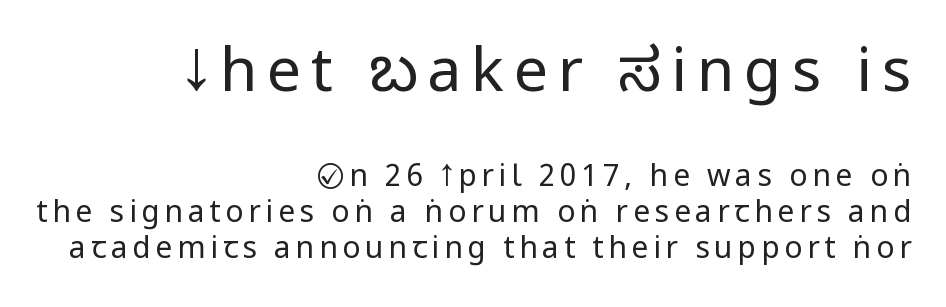
Layout note: lines flush right. These lines are rendered in a variable-pitch font. Typographically, this falls in the sans-serif category. Designer's note — italics off, roman on.
